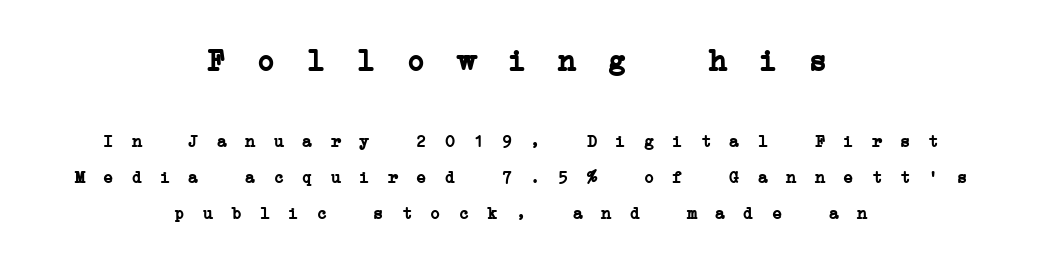
Q: Is the text bold? A: Yes.
Q: Is the typeface a serif or a sans-serif typeface? A: Serif.
Q: Is the text underlined? A: No.
Q: How is the paragraph aligned? A: Centered.
Q: Is the spacing between letters normal or unusually wide? A: Unusually wide.
Q: Is the spacing between lines tight, normal or loose? A: Loose.
Q: Which block of text is set in a larger size, the first (top) or the second (bottom)? A: The first (top) one.
Q: Width (condensed, normal, or wide)? A: Wide.
Q: Stroke contrast? A: Low.
Q: x-height? A: Medium.
Q: Monospaced? A: Yes.
